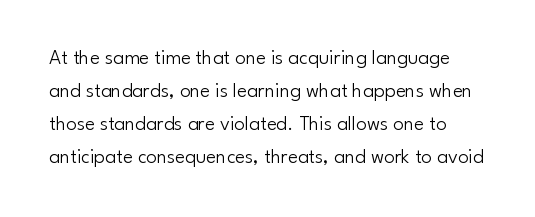
Q: Is the text bold? A: No.
Q: Is the text italic (slanted)? A: No, it is upright.
Q: Is the text underlined? A: No.
Q: Is the spacing between letters normal or unusually wide? A: Normal.
Q: Is the spacing between lines tight, normal or loose? A: Normal.
